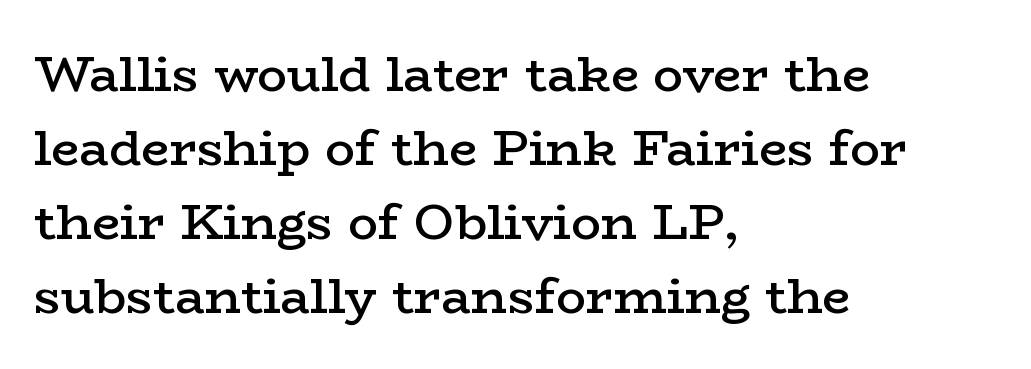
{"serif": "yes", "italic": "no", "bold": "semi", "weight": "semibold", "width": "wide", "stroke_contrast": "low", "x_height": "medium", "monospaced": "no", "underline": "no", "align": "left", "line_spacing": "normal", "line_spacing_ratio": 1.48, "letter_spacing": "normal", "letter_spacing_em": 0.0, "glyph_px": 50}
